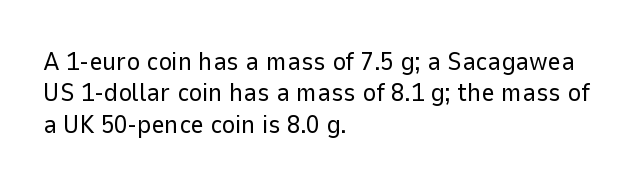
The image shows 26 px text type, upright; set left-aligned, line spacing 1.21x, normal letter spacing, not underlined.
